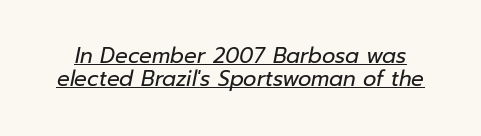
Q: Is the text bold? A: No.
Q: Is the text italic (slanted)? A: Yes, it leans right by about 12 degrees.
Q: Is the text underlined? A: Yes.
Q: Is the spacing between letters normal or unusually wide? A: Normal.
Q: Is the spacing between lines tight, normal or loose? A: Tight.
